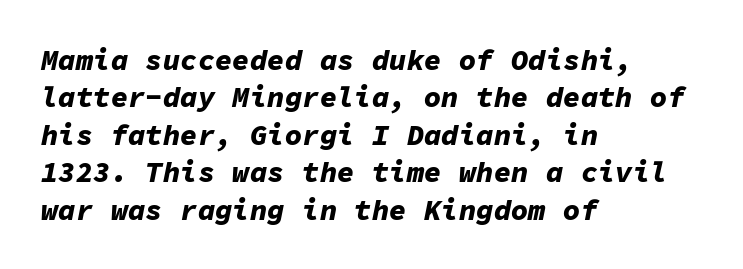
The image shows 29 px bold type, italic (leaning right), monospaced; set left-aligned, normal line spacing (1.29x), normal letter spacing, not underlined; low stroke contrast and a medium x-height.
